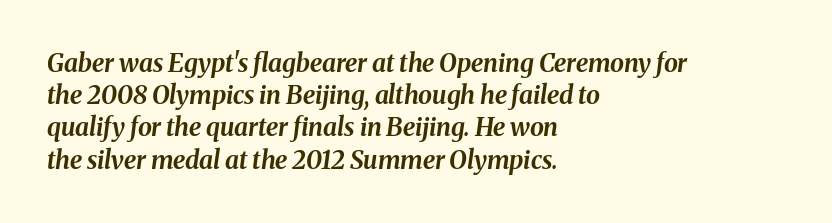
{"italic": "yes", "lean": "right", "slant_degrees": 8, "bold": "yes", "underline": "no", "align": "left", "line_spacing": "normal", "line_spacing_ratio": 1.29, "letter_spacing": "normal", "letter_spacing_em": 0.0, "glyph_px": 25}
